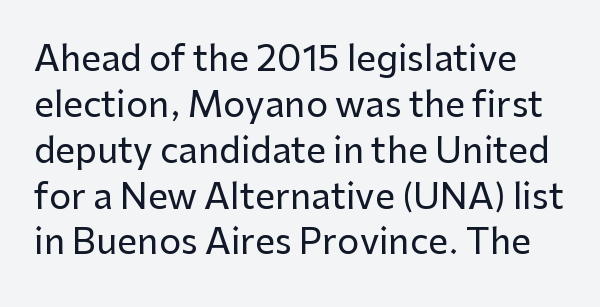
The image shows 35 px sans-serif type, upright; set normal line spacing (1.31x), normal letter spacing, not underlined; low stroke contrast and a medium x-height.
